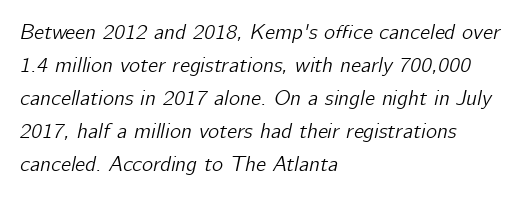
The image shows 21 px text type, italic (leaning right); set left-aligned, normal line spacing (1.57x), normal letter spacing, not underlined.
